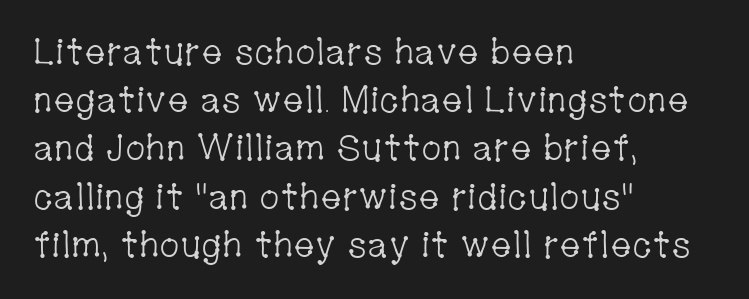
Check where the strokes stop: tiny serifs finish them off. Students, observe: this is what conventionally led text looks like. Which margin do the lines hug? The left one — the right edge is uneven. Lines of text with bare space underneath. You can tell it's not italic because the verticals are truly vertical. The letters advance in unequal steps, a hallmark of proportional type.
